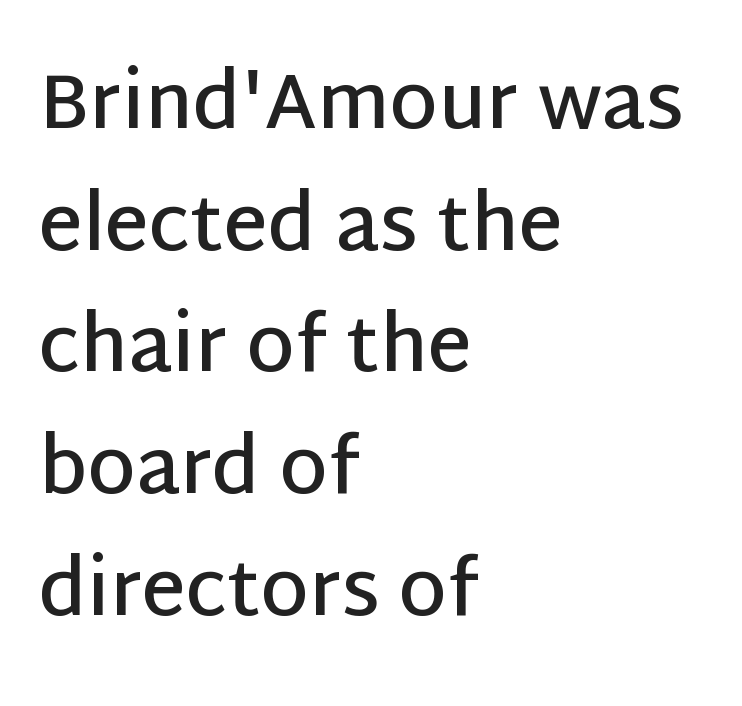
{"serif": "no", "italic": "no", "bold": "semi", "weight": "semibold", "width": "normal", "stroke_contrast": "low", "x_height": "large", "monospaced": "no", "underline": "no", "align": "left", "line_spacing": "normal", "line_spacing_ratio": 1.58, "letter_spacing": "normal", "letter_spacing_em": 0.0, "glyph_px": 77}
